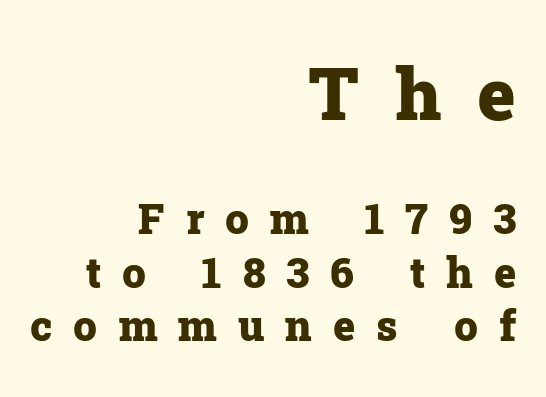
Q: Is the text bold? A: Yes.
Q: Is the text italic (slanted)? A: No, it is upright.
Q: Is the typeface a serif or a sans-serif typeface? A: Serif.
Q: Is the text underlined? A: No.
Q: How is the paragraph aligned? A: Right-aligned.
Q: Is the spacing between letters normal or unusually wide? A: Unusually wide.
Q: Is the spacing between lines tight, normal or loose? A: Normal.
Q: Which block of text is set in a larger size, the first (top) or the second (bottom)? A: The first (top) one.
Q: Width (condensed, normal, or wide)? A: Normal.
Q: Stroke contrast? A: Low.
Q: x-height? A: Medium.
Q: Monospaced? A: No.
